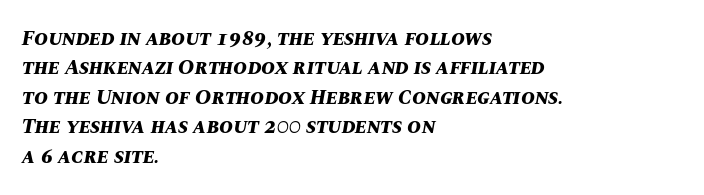
{"italic": "yes", "lean": "right", "slant_degrees": 10, "bold": "yes", "underline": "no", "align": "left", "line_spacing": "normal", "line_spacing_ratio": 1.4, "letter_spacing": "normal", "letter_spacing_em": 0.0, "glyph_px": 21}
